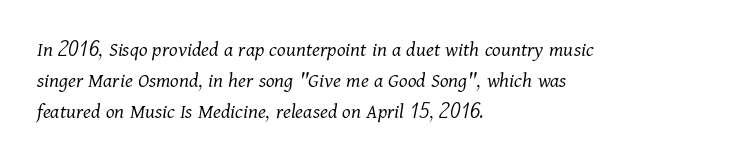
{"italic": "yes", "lean": "right", "slant_degrees": 11, "bold": "no", "underline": "no", "align": "left", "line_spacing": "normal", "line_spacing_ratio": 1.42, "letter_spacing": "normal", "letter_spacing_em": 0.0, "glyph_px": 22}
